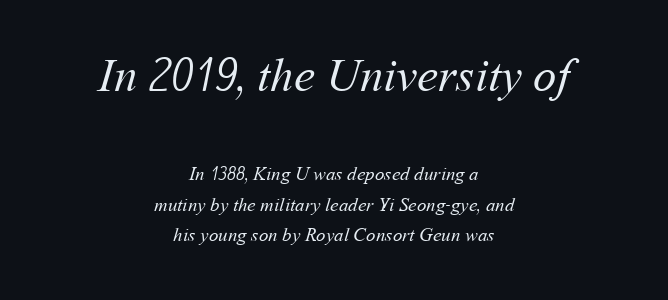
Q: Is the text bold? A: No.
Q: Is the text underlined? A: No.
Q: How is the paragraph aligned? A: Centered.
Q: Is the spacing between letters normal or unusually wide? A: Normal.
Q: Is the spacing between lines tight, normal or loose? A: Normal.
Q: Which block of text is set in a larger size, the first (top) or the second (bottom)? A: The first (top) one.
Q: Width (condensed, normal, or wide)? A: Normal.
Q: Stroke contrast? A: Medium.
Q: x-height? A: Medium.
Q: Monospaced? A: No.
